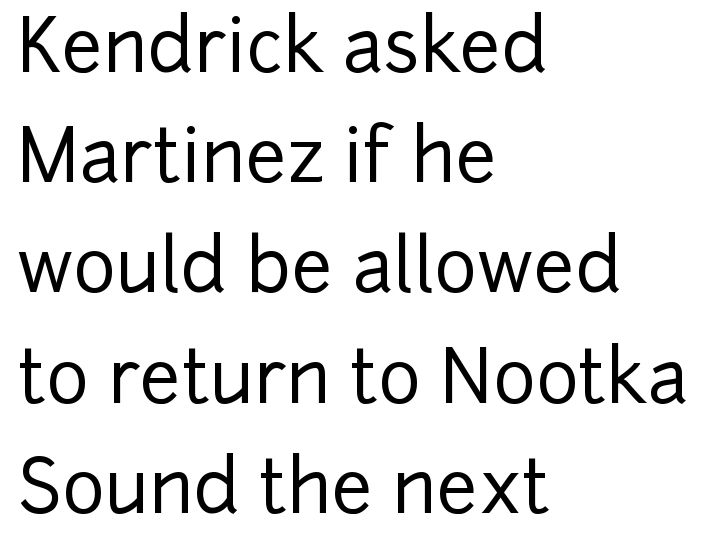
The image shows 73 px sans-serif type, upright; set left-aligned, normal line spacing (1.51x), normal letter spacing, not underlined; low stroke contrast and a medium x-height.
